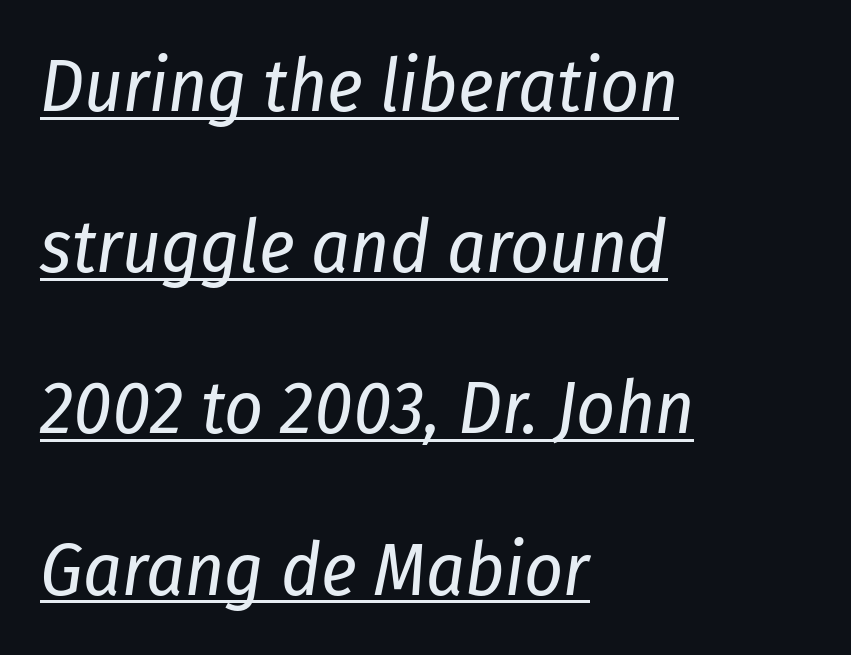
Q: Is the text bold? A: No.
Q: Is the text italic (slanted)? A: Yes, it leans right by about 8 degrees.
Q: Is the text underlined? A: Yes.
Q: How is the paragraph aligned? A: Left-aligned.
Q: Is the spacing between letters normal or unusually wide? A: Normal.
Q: Is the spacing between lines tight, normal or loose? A: Loose.
Q: Width (condensed, normal, or wide)? A: Condensed.
Q: Stroke contrast? A: Low.
Q: x-height? A: Medium.
Q: Monospaced? A: No.
